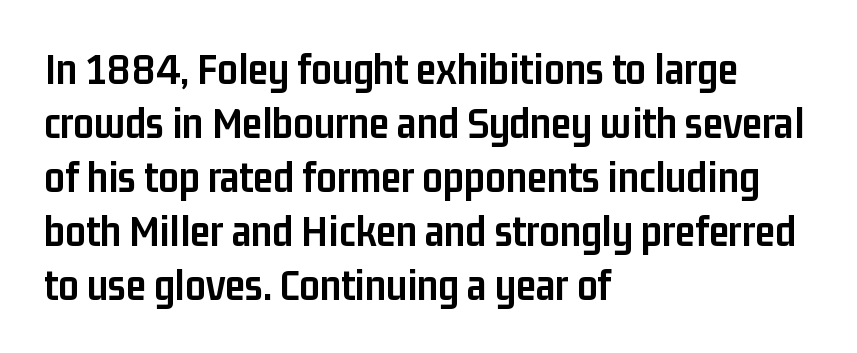
The image shows 45 px semibold, condensed sans-serif type, upright; set left-aligned, line spacing 1.2x, normal letter spacing, not underlined; low stroke contrast and a medium x-height.
